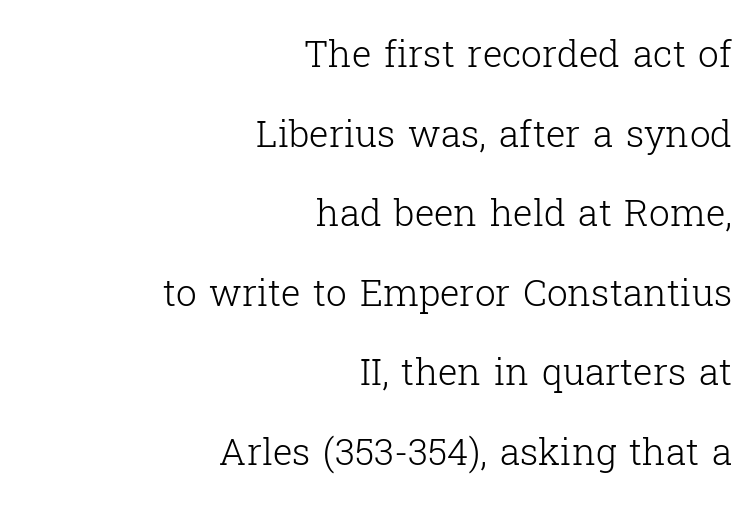
The image shows 37 px light serif type, upright; set right-aligned, loose line spacing (2.15x), normal letter spacing, not underlined; low stroke contrast and a medium x-height.
